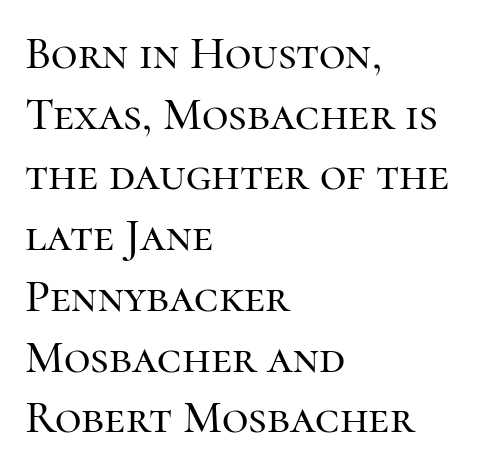
Q: Is the text italic (slanted)? A: No, it is upright.
Q: Is the typeface a serif or a sans-serif typeface? A: Serif.
Q: Is the text underlined? A: No.
Q: How is the paragraph aligned? A: Left-aligned.
Q: Is the spacing between letters normal or unusually wide? A: Normal.
Q: Is the spacing between lines tight, normal or loose? A: Normal.
Q: Width (condensed, normal, or wide)? A: Normal.
Q: Stroke contrast? A: High.
Q: x-height? A: Medium.
Q: Monospaced? A: No.
